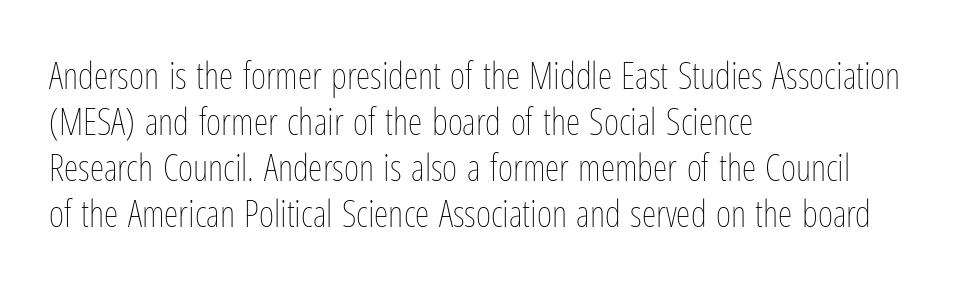
{"italic": "no", "bold": "no", "weight": "thin", "width": "condensed", "stroke_contrast": "low", "x_height": "medium", "monospaced": "no", "underline": "no", "align": "left", "line_spacing_ratio": 1.24, "letter_spacing": "normal", "letter_spacing_em": 0.0, "glyph_px": 37}
